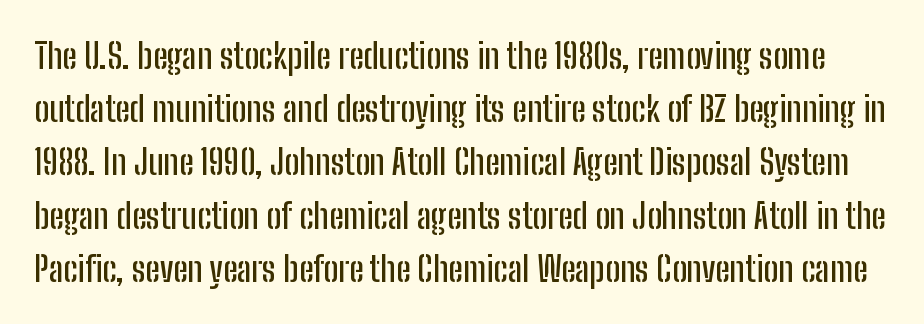
Q: Is the text italic (slanted)? A: No, it is upright.
Q: Is the typeface a serif or a sans-serif typeface? A: Sans-serif.
Q: Is the text underlined? A: No.
Q: Is the spacing between letters normal or unusually wide? A: Normal.
Q: Is the spacing between lines tight, normal or loose? A: Normal.
Q: Width (condensed, normal, or wide)? A: Condensed.
Q: Stroke contrast? A: Low.
Q: x-height? A: Medium.
Q: Monospaced? A: No.
